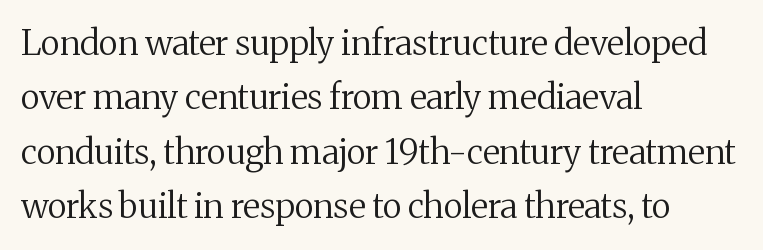
{"serif": "yes", "italic": "no", "bold": "no", "weight": "regular", "width": "normal", "stroke_contrast": "medium", "x_height": "medium", "monospaced": "no", "underline": "no", "align": "left", "line_spacing": "normal", "line_spacing_ratio": 1.6, "letter_spacing": "normal", "letter_spacing_em": 0.0, "glyph_px": 34}
